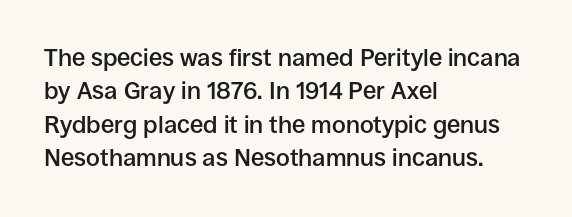
{"italic": "no", "bold": "semi", "underline": "no", "align": "left", "line_spacing": "normal", "line_spacing_ratio": 1.39, "letter_spacing": "normal", "letter_spacing_em": 0.0, "glyph_px": 24}
